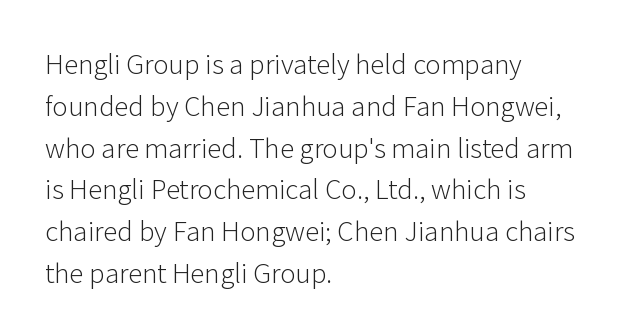
The image shows 29 px light sans-serif type, upright; set left-aligned, normal line spacing (1.44x), normal letter spacing, not underlined; low stroke contrast and a medium x-height.
